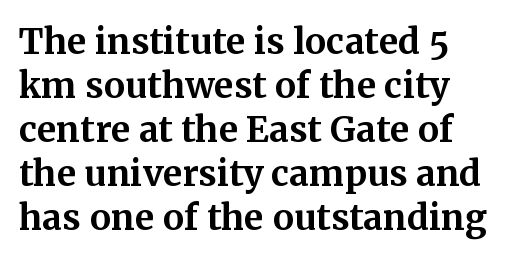
Plain, unruled lines of type. The typesetting leans heavy: a genuine bold. How would I describe the line gaps? Plain and ordinary. In terms of letterform style, serifs are clearly present.
